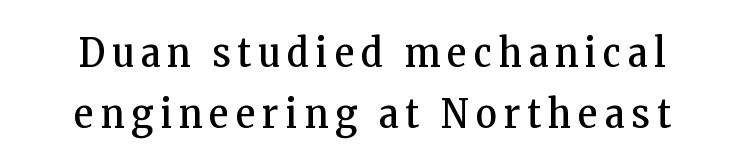
The passage shown is typed in a proportional face where columns would drift. A typesetter would call this leading conventional body-copy spacing. The space directly below the letters is spotless. Notice how the stems are strictly vertical — no italics here.
